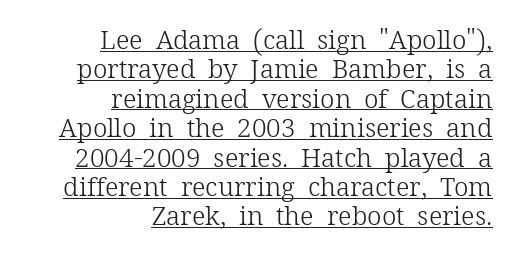
{"italic": "no", "bold": "no", "underline": "yes", "align": "right", "line_spacing": "tight", "line_spacing_ratio": 1.13, "letter_spacing": "normal", "letter_spacing_em": 0.0, "glyph_px": 26}
